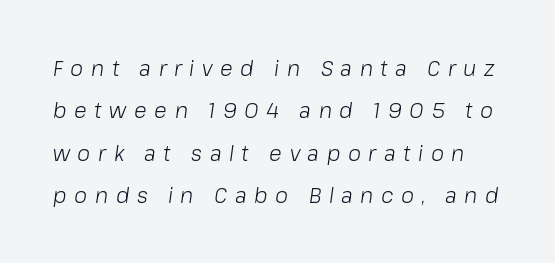
The axis of the letterforms is tilted away from vertical. Honestly, there is no underline to notice here at all. Think standard paragraph weight, or any step lighter than that. Successive baselines arrive slowly, with a big drop between each. Loose tracking; the words dissolve into strings of separated letters.
